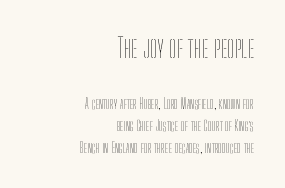
Summary of vertical rhythm: regular, with standard interline spacing. You get the large type first, then a drop to smaller type. This sample uses plain, unmodified letter spacing. Layout note: lines flush right.
